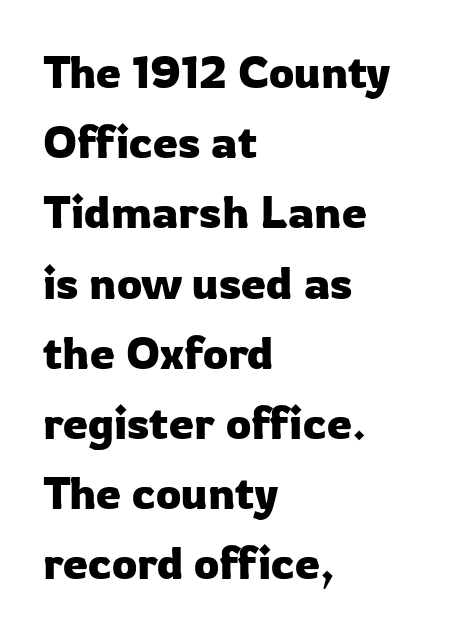
{"serif": "no", "italic": "no", "width": "normal", "stroke_contrast": "low", "x_height": "medium", "monospaced": "no", "underline": "no", "align": "left", "line_spacing": "normal", "line_spacing_ratio": 1.56, "letter_spacing": "normal", "letter_spacing_em": 0.0, "glyph_px": 45}
